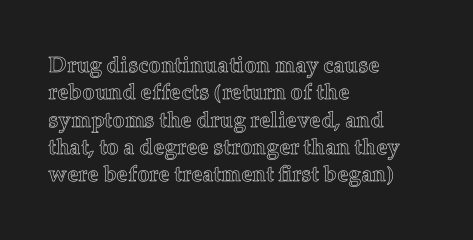
Q: Is the text italic (slanted)? A: No, it is upright.
Q: Is the text underlined? A: No.
Q: How is the paragraph aligned? A: Left-aligned.
Q: Is the spacing between letters normal or unusually wide? A: Normal.
